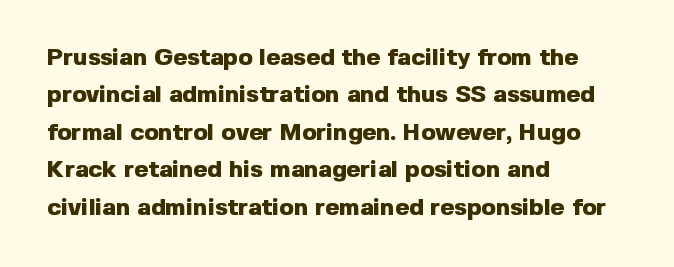
{"italic": "no", "bold": "yes", "underline": "no", "align": "left", "line_spacing": "normal", "line_spacing_ratio": 1.56, "letter_spacing": "normal", "letter_spacing_em": 0.0, "glyph_px": 24}
